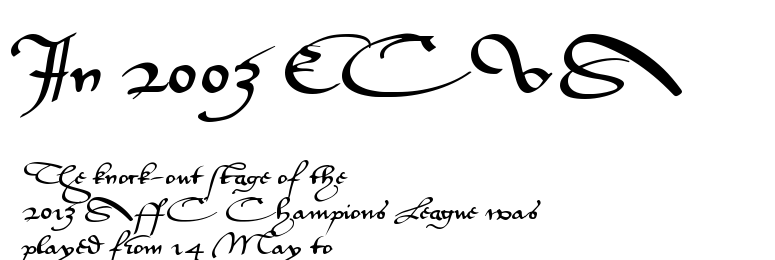
Check the space under the baseline: it is left empty. Honestly, the row spacing looks completely unremarkable. Serifs: no, the terminals of the letterforms are clean. Observe the ordinary spacing: letters are neighbours, not strangers. Horizontal alignment here is leftward, the default for most running prose.
